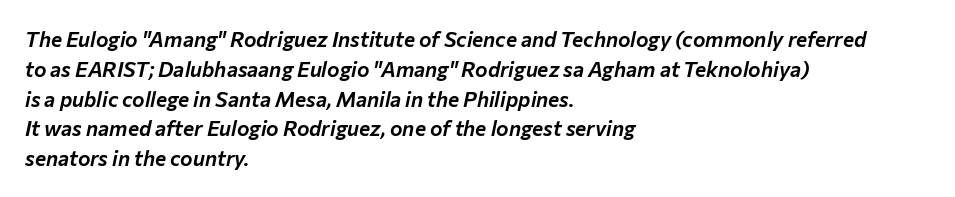
Horizontal bands of white between lines are of average thickness. Has an underline been added? It has not. Notice how the passage keeps a crisp vertical edge on the left only. When letters slant like this, we call the style italic. How are the letters spaced? Ordinarily, with no added tracking.
